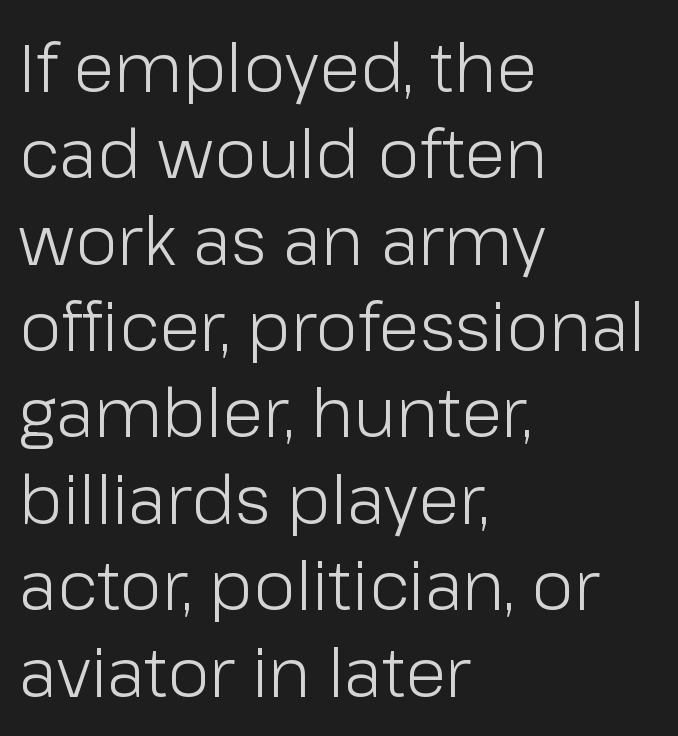
Q: Is the text bold? A: No.
Q: Is the text italic (slanted)? A: No, it is upright.
Q: Is the typeface a serif or a sans-serif typeface? A: Sans-serif.
Q: Is the text underlined? A: No.
Q: How is the paragraph aligned? A: Left-aligned.
Q: Is the spacing between letters normal or unusually wide? A: Normal.
Q: Is the spacing between lines tight, normal or loose? A: Normal.
Q: Width (condensed, normal, or wide)? A: Normal.
Q: Stroke contrast? A: Low.
Q: x-height? A: Medium.
Q: Monospaced? A: No.
